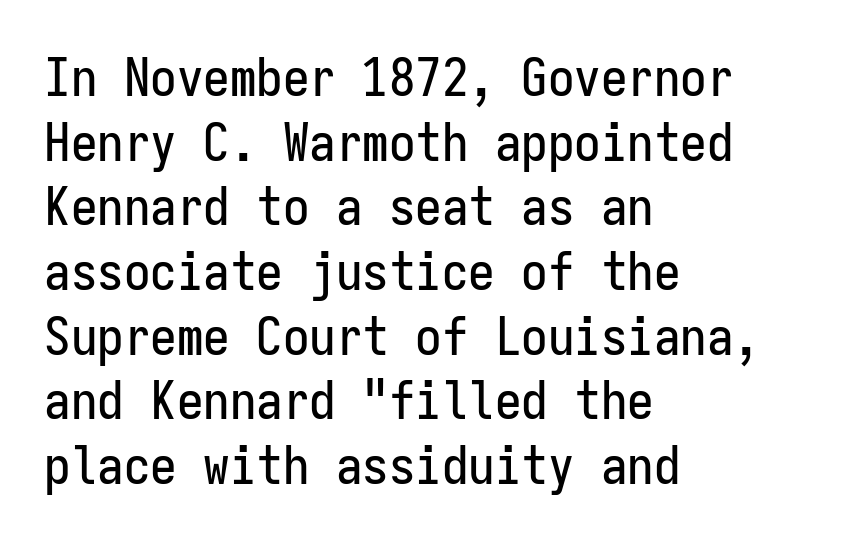
The image shows 53 px condensed sans-serif type, upright, monospaced; set left-aligned, line spacing 1.22x, normal letter spacing, not underlined; low stroke contrast and a medium x-height.
